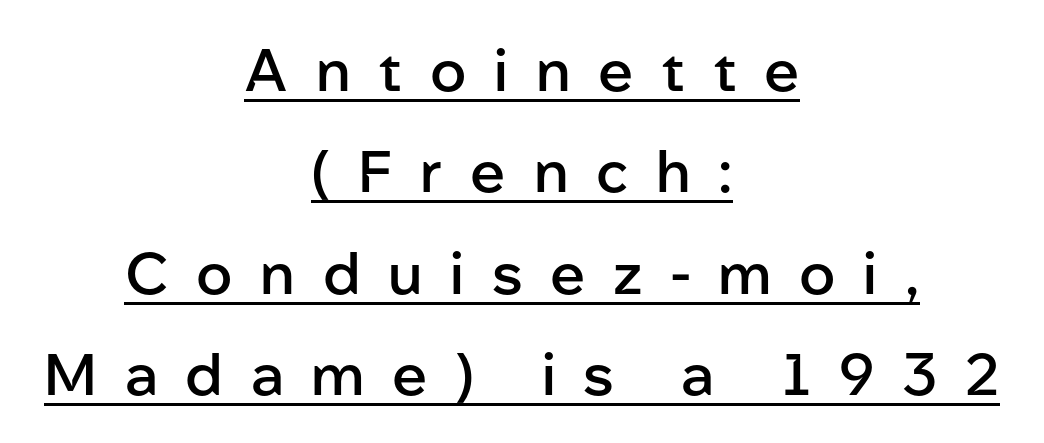
Does the lettering tilt? It doesn't — this is upright. A continuous stroke trails under the words, as in a hyperlink. Alignment: centered. The typesetting leans somewhat heavy: a semibold.
